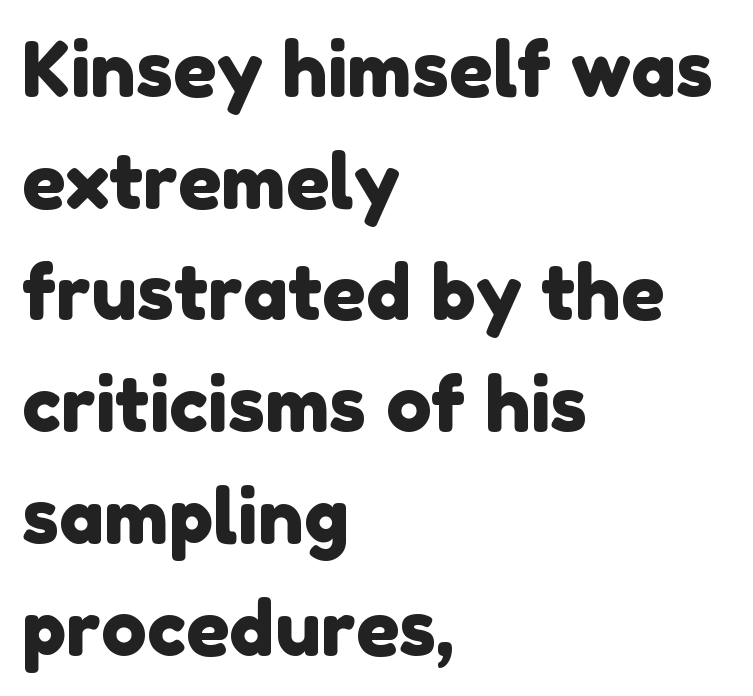
Unmarked baselines from the first word to the last. The designer went with a sans here, leaving each stem footless. Varying glyph widths throughout — classic text-font behaviour. How are the letters spaced? Ordinarily, with no added tracking.
